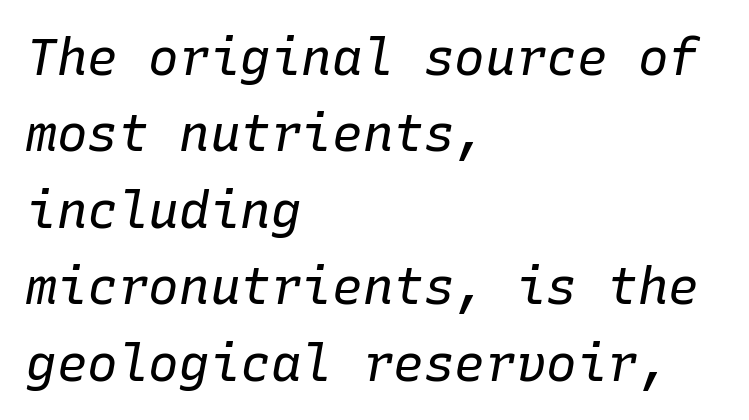
The passage shown leans; its letterforms are oblique. Regarding leading, the lines here are spaced in the standard way. If you drew a ruler down the left edge, every line would touch it. These lines are rendered in a fixed-pitch font. Students, note that the glyphs here touch the page at normal intervals. Plain, unruled lines of type.
